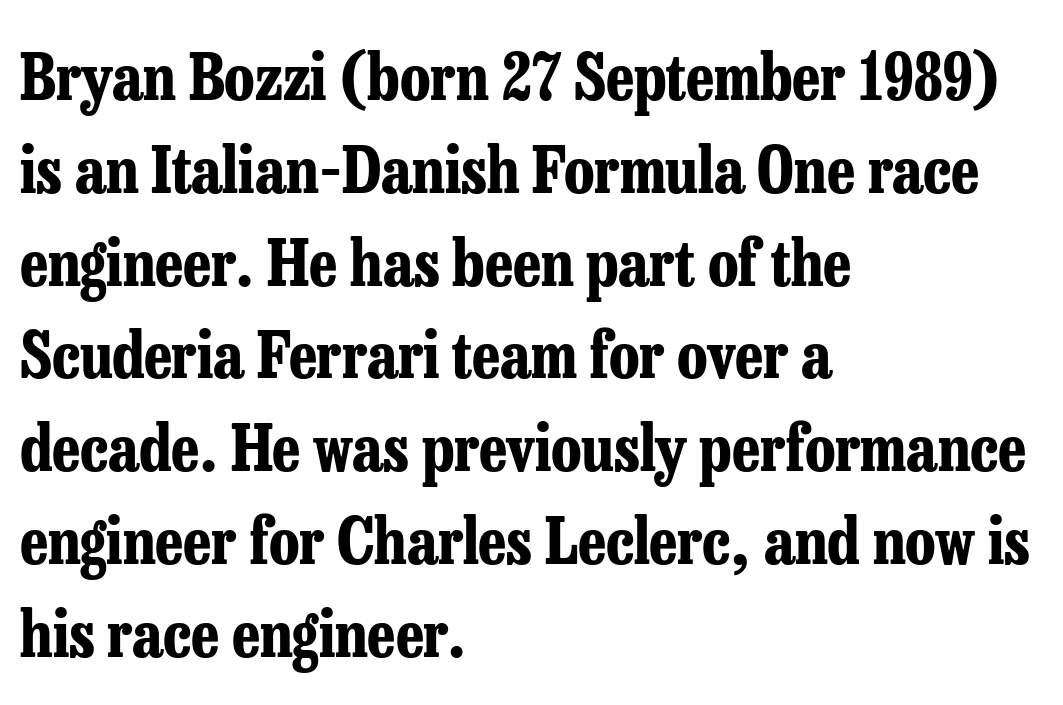
Q: Is the text bold? A: Yes.
Q: Is the text italic (slanted)? A: No, it is upright.
Q: Is the typeface a serif or a sans-serif typeface? A: Serif.
Q: Is the text underlined? A: No.
Q: How is the paragraph aligned? A: Left-aligned.
Q: Is the spacing between letters normal or unusually wide? A: Normal.
Q: Is the spacing between lines tight, normal or loose? A: Normal.
Q: Width (condensed, normal, or wide)? A: Condensed.
Q: Stroke contrast? A: Low.
Q: x-height? A: Medium.
Q: Monospaced? A: No.
